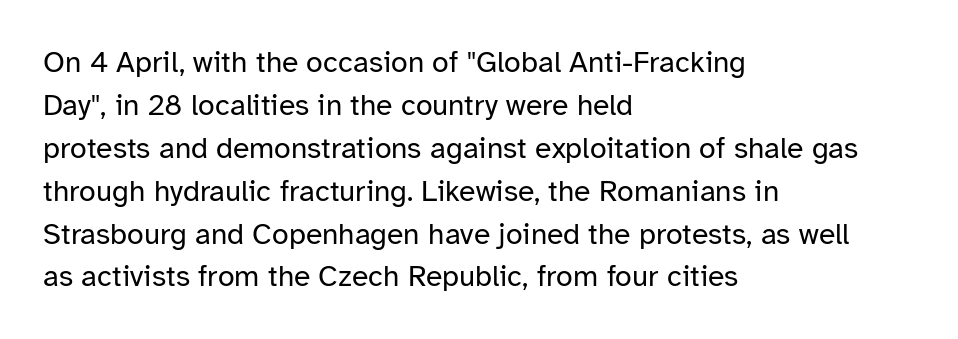
{"serif": "no", "italic": "no", "bold": "no", "weight": "regular", "width": "normal", "stroke_contrast": "low", "x_height": "medium", "monospaced": "no", "underline": "no", "align": "left", "line_spacing": "normal", "line_spacing_ratio": 1.43, "letter_spacing": "normal", "letter_spacing_em": 0.0, "glyph_px": 30}
